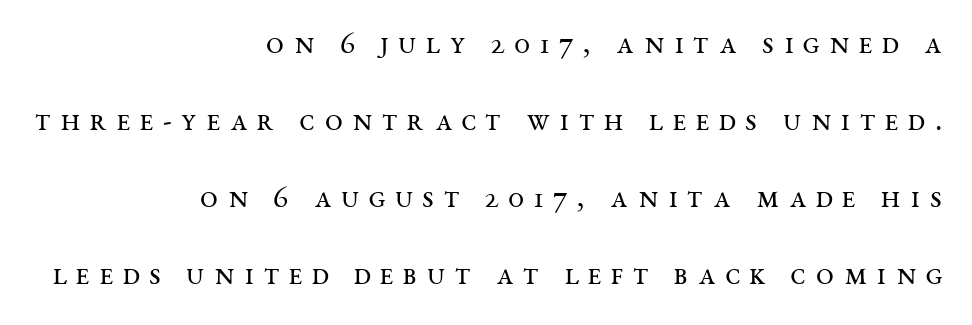
The image shows 32 px regular-weight, wide serif type, upright; set right-aligned, loose line spacing (2.41x), unusually wide letter spacing (+0.3 em), not underlined; medium stroke contrast and a large x-height.
